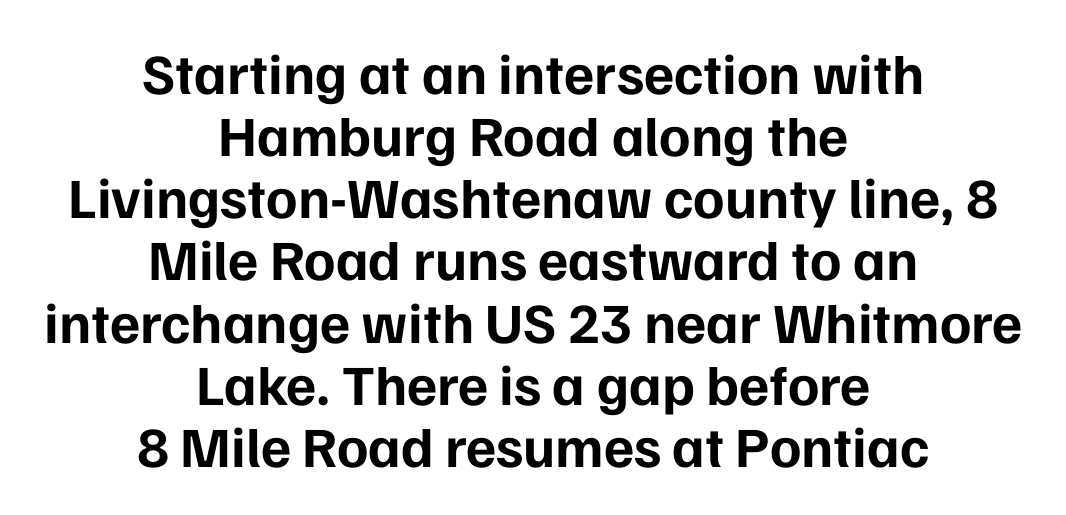
Short note: letters normally spaced. The rendering uses a bold face; every stroke is thick and dark. No feet cap the strokes, marking this as sans-serif type. If you drew a line through each stem, it would be perfectly vertical. This sample has the flowing, uneven cadence of proportional lettering. The baseline area is clear.
